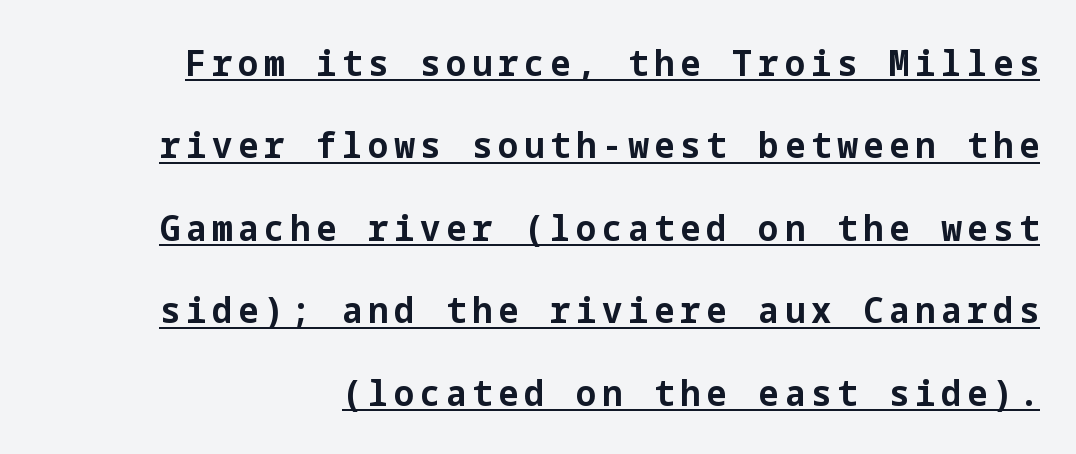
{"serif": "no", "italic": "no", "bold": "yes", "weight": "bold", "width": "normal", "stroke_contrast": "low", "x_height": "medium", "underline": "yes", "line_spacing": "loose", "line_spacing_ratio": 2.29, "glyph_px": 36}
